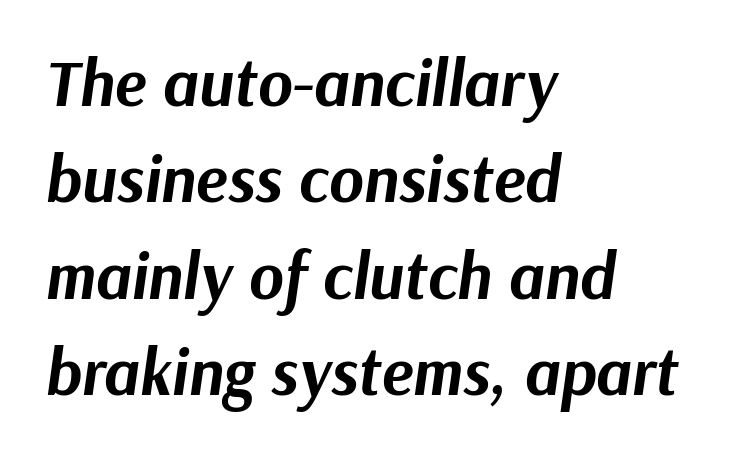
The glyphs have the mass of a bold cut. It's the slanting kind of type. Note the varied advance widths — an 'i' is clearly narrower than an 'm'. Check the space under the baseline: it is left empty. Line spacing here is normal. The typesetter chose a ragged-right arrangement here.
